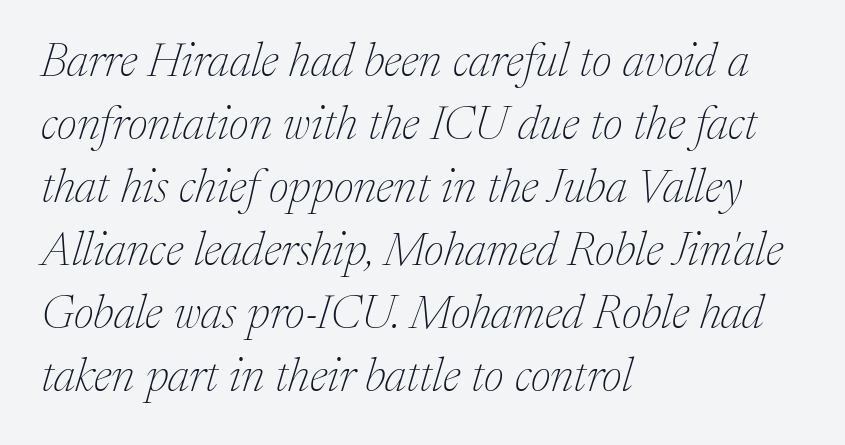
The image shows 47 px thin serif type, italic (leaning right); set left-aligned, normal line spacing (1.34x), normal letter spacing, not underlined; medium stroke contrast and a medium x-height.
